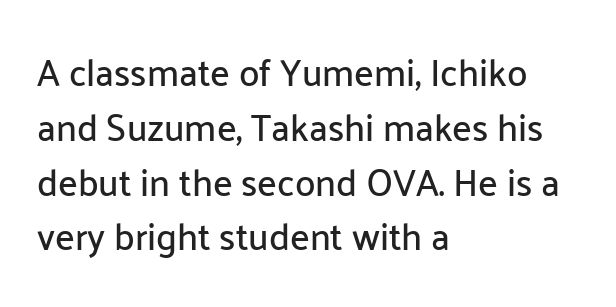
The image shows 37 px sans-serif type, upright; set left-aligned, normal line spacing (1.48x), normal letter spacing, not underlined; low stroke contrast and a medium x-height.
